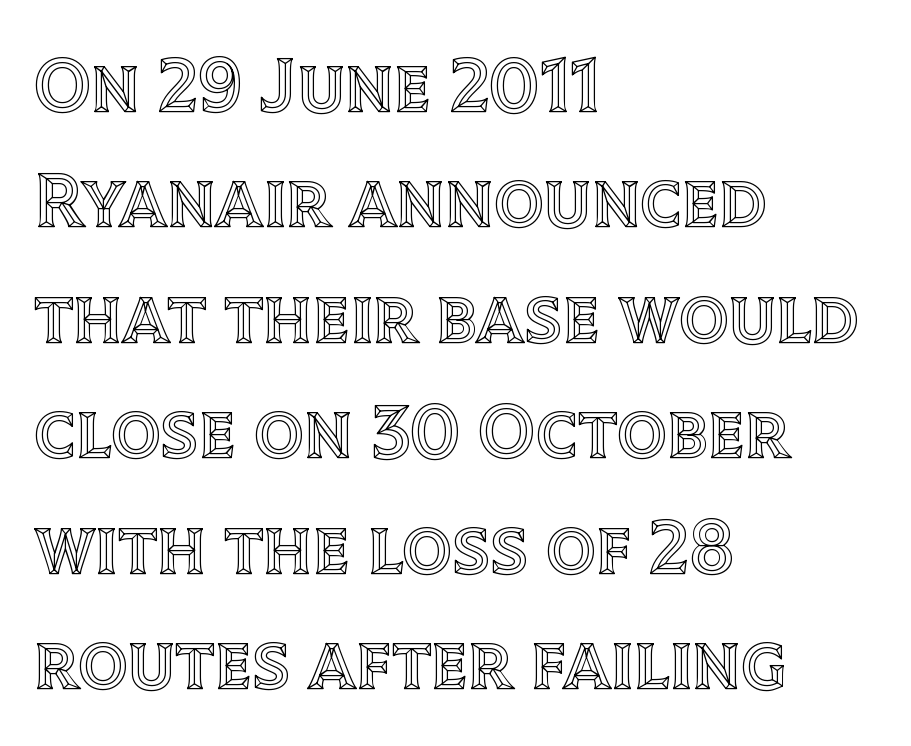
No italicization has been applied; the sample stays upright. Each word holds together tightly as a unit, with standard inter-letter gaps. Is there much room between lines? A standard amount, neither cramped nor airy. Casual observation: everything's shoved over to the left.
